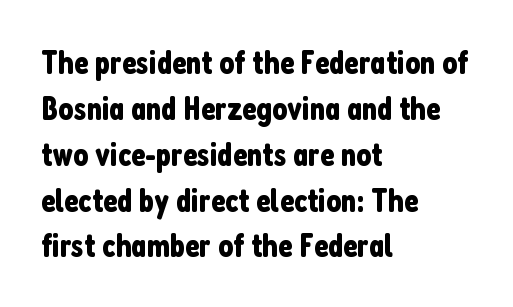
The image shows 33 px condensed sans-serif type, upright; set left-aligned, normal line spacing (1.39x), normal letter spacing, not underlined; low stroke contrast and a medium x-height.
